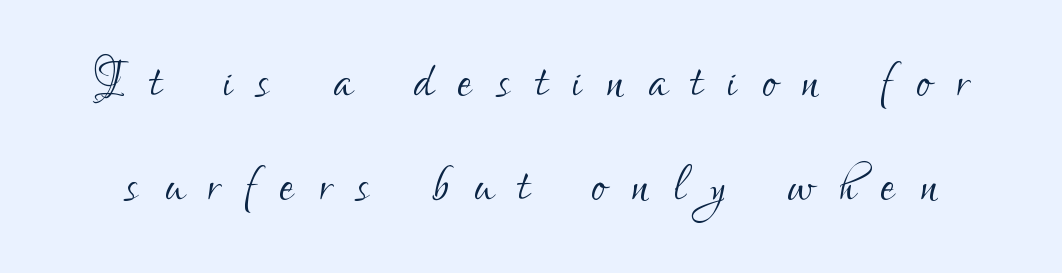
Q: Is the text bold? A: No.
Q: Is the text italic (slanted)? A: Yes.
Q: Is the typeface a serif or a sans-serif typeface? A: Sans-serif.
Q: Is the text underlined? A: No.
Q: Is the spacing between letters normal or unusually wide? A: Unusually wide.
Q: Is the spacing between lines tight, normal or loose? A: Normal.
Q: Width (condensed, normal, or wide)? A: Condensed.
Q: Stroke contrast? A: Low.
Q: x-height? A: Small.
Q: Monospaced? A: No.
